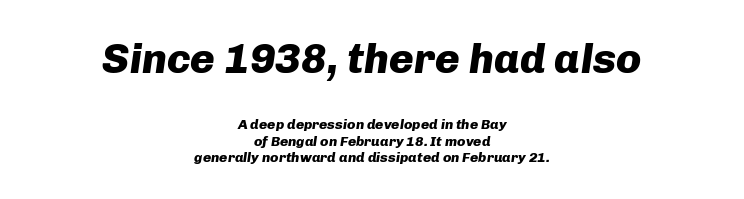
The image shows 42 px heavy type, italic (leaning right); set centered, line spacing 1.16x, normal letter spacing, not underlined; the first (top) block is 3.0x larger; low stroke contrast and a medium x-height.
